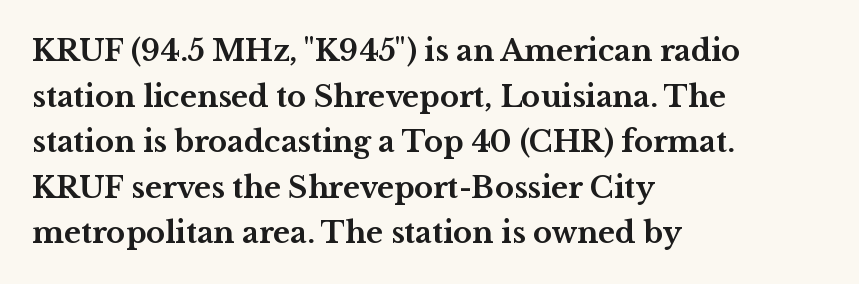
{"serif": "yes", "italic": "no", "bold": "yes", "weight": "bold", "width": "wide", "stroke_contrast": "medium", "x_height": "medium", "monospaced": "no", "underline": "no", "align": "left", "line_spacing": "normal", "line_spacing_ratio": 1.57, "letter_spacing": "normal", "letter_spacing_em": 0.0, "glyph_px": 29}
